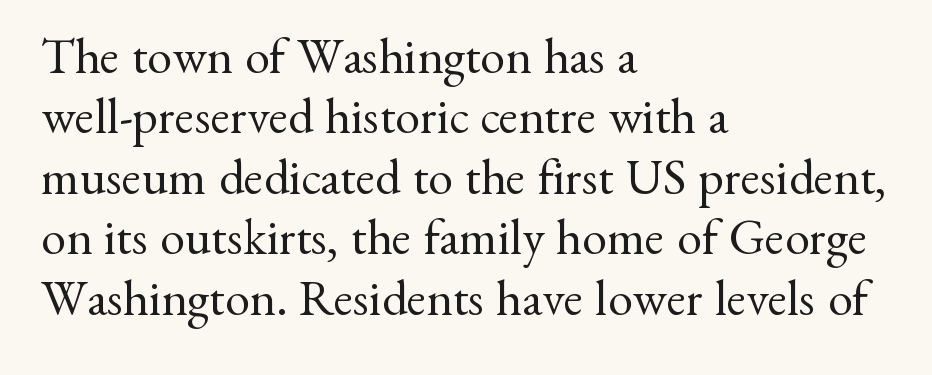
The image shows 50 px regular-weight serif type, upright; set left-aligned, line spacing 1.21x, normal letter spacing, not underlined; medium stroke contrast and a small x-height.
